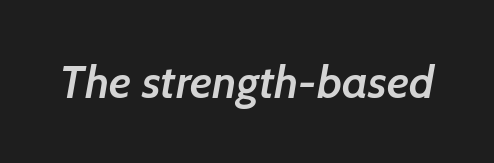
{"serif": "no", "bold": "semi", "weight": "semibold", "width": "normal", "stroke_contrast": "low", "x_height": "medium", "monospaced": "no", "underline": "no", "letter_spacing": "normal", "letter_spacing_em": 0.0, "glyph_px": 46}
